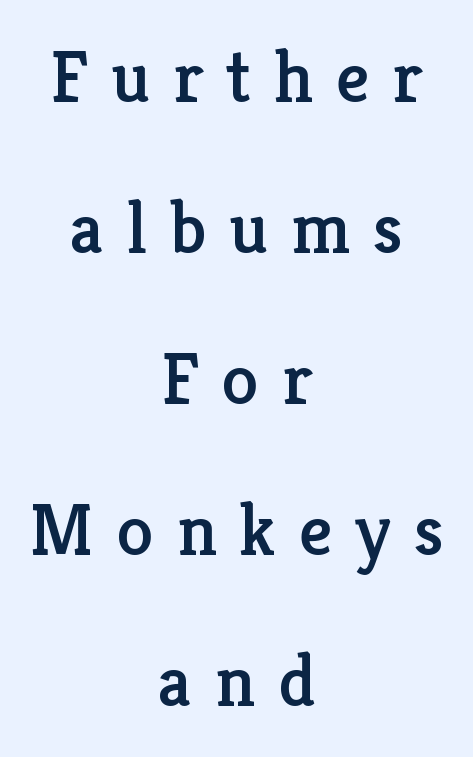
{"serif": "yes", "italic": "no", "width": "normal", "stroke_contrast": "low", "x_height": "medium", "monospaced": "no", "underline": "no", "align": "center", "line_spacing": "loose", "line_spacing_ratio": 2.04, "letter_spacing": "wide", "letter_spacing_em": 0.31, "glyph_px": 74}
